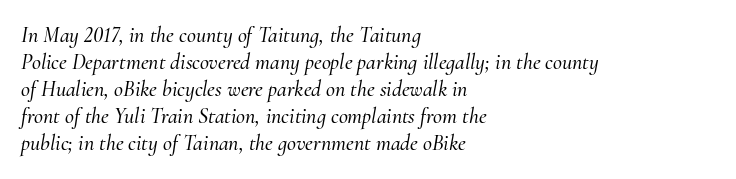
Q: Is the text italic (slanted)? A: Yes, it leans right by about 10 degrees.
Q: Is the text underlined? A: No.
Q: How is the paragraph aligned? A: Left-aligned.
Q: Is the spacing between letters normal or unusually wide? A: Normal.
